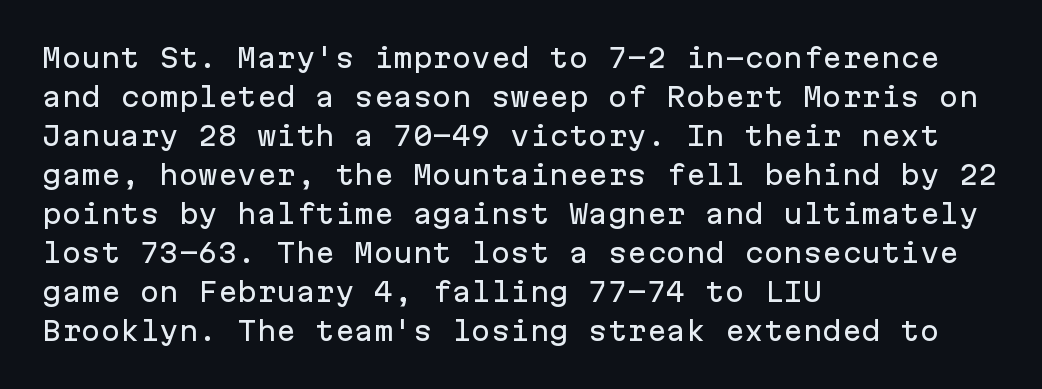
Q: Is the text italic (slanted)? A: No, it is upright.
Q: Is the text underlined? A: No.
Q: How is the paragraph aligned? A: Left-aligned.
Q: Is the spacing between letters normal or unusually wide? A: Normal.
Q: Is the spacing between lines tight, normal or loose? A: Normal.
